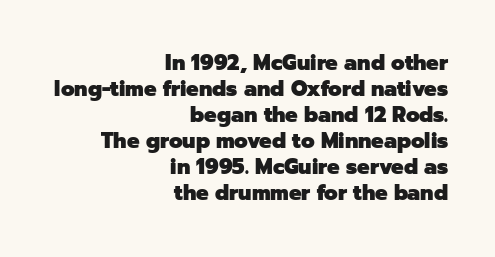
Weight: bold. Right-aligned paragraph, ragged on the left. The words here are not underlined. The letterforms sit shoulder to shoulder at normal distance. The letters stand upright; this is a roman face.
